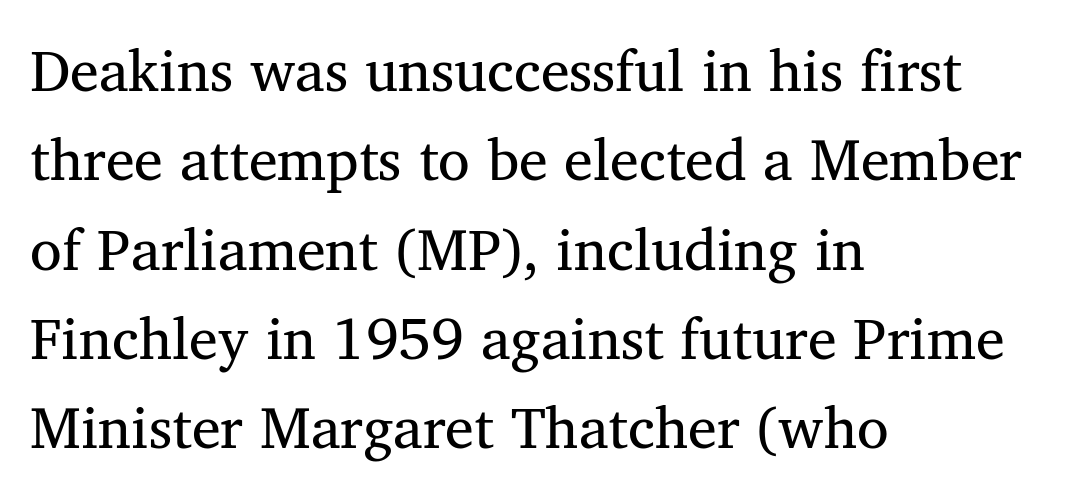
{"serif": "yes", "bold": "no", "weight": "regular", "width": "normal", "stroke_contrast": "medium", "x_height": "medium", "monospaced": "no", "underline": "no", "align": "left", "line_spacing": "normal", "line_spacing_ratio": 1.54, "letter_spacing": "normal", "letter_spacing_em": 0.0, "glyph_px": 58}
